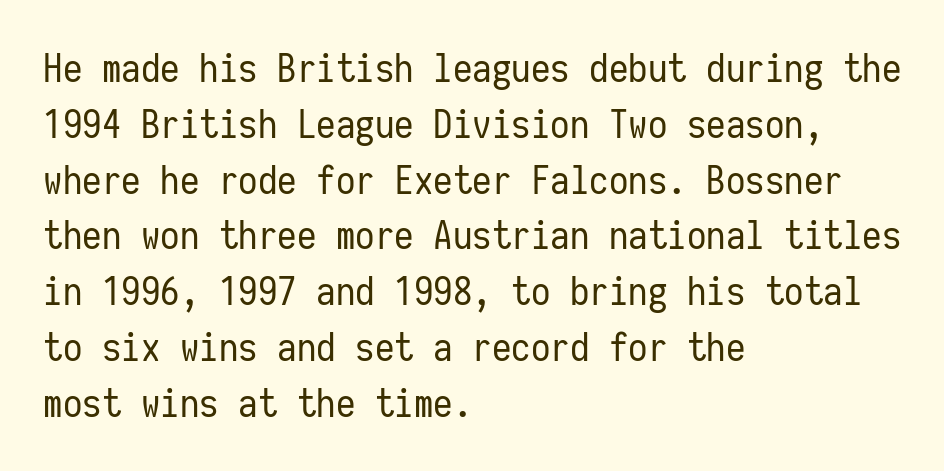
Q: Is the text bold? A: No.
Q: Is the text italic (slanted)? A: No, it is upright.
Q: Is the typeface a serif or a sans-serif typeface? A: Sans-serif.
Q: Is the text underlined? A: No.
Q: How is the paragraph aligned? A: Left-aligned.
Q: Is the spacing between letters normal or unusually wide? A: Normal.
Q: Is the spacing between lines tight, normal or loose? A: Normal.
Q: Width (condensed, normal, or wide)? A: Condensed.
Q: Stroke contrast? A: Low.
Q: x-height? A: Medium.
Q: Monospaced? A: Yes.
